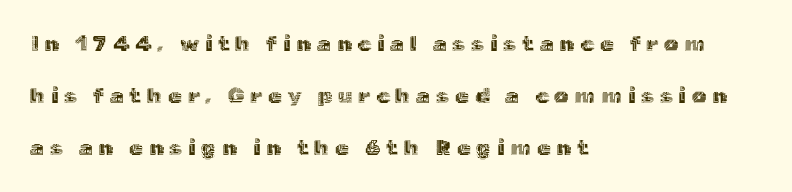
The image shows 22 px text type, upright; set left-aligned, loose line spacing (2.37x), unusually wide letter spacing (+0.27 em), not underlined.
